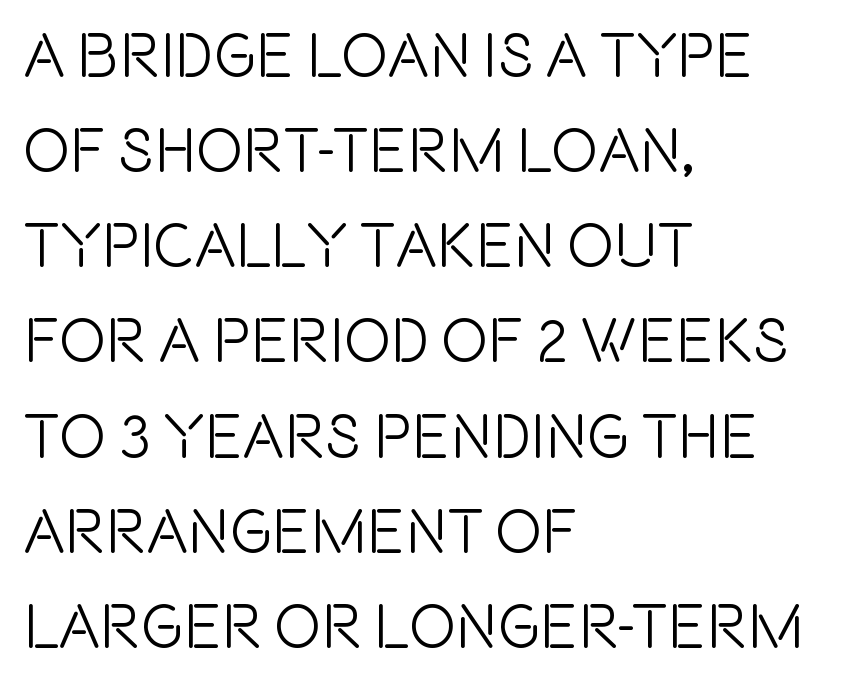
The image shows 63 px condensed sans-serif type, upright; set left-aligned, normal line spacing (1.51x), normal letter spacing, not underlined; a large x-height.
